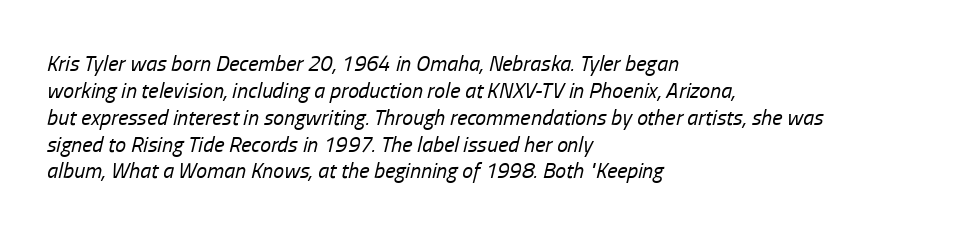
Q: Is the text bold? A: No.
Q: Is the text italic (slanted)? A: Yes, it leans right by about 13 degrees.
Q: Is the text underlined? A: No.
Q: How is the paragraph aligned? A: Left-aligned.
Q: Is the spacing between letters normal or unusually wide? A: Normal.
